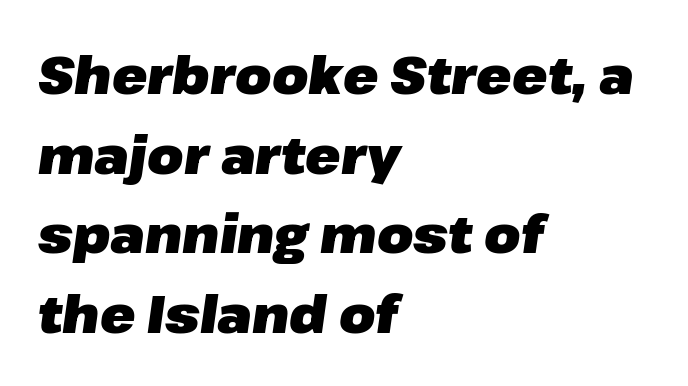
Q: Is the text bold? A: Yes.
Q: Is the text italic (slanted)? A: Yes, it leans right by about 8 degrees.
Q: Is the text underlined? A: No.
Q: How is the paragraph aligned? A: Left-aligned.
Q: Is the spacing between letters normal or unusually wide? A: Normal.
Q: Is the spacing between lines tight, normal or loose? A: Normal.
Q: Width (condensed, normal, or wide)? A: Normal.
Q: Stroke contrast? A: Low.
Q: x-height? A: Medium.
Q: Monospaced? A: No.
